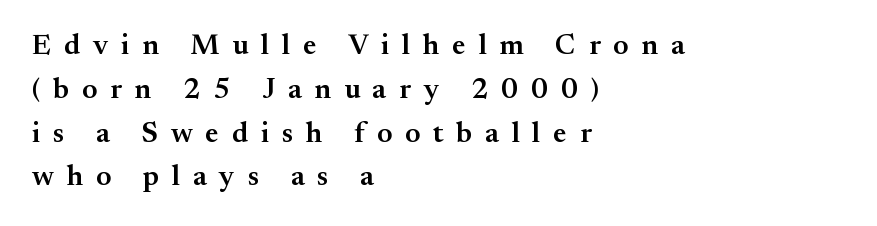
Is there any slant? The stems are plumb. These words are printed semibold, heavier than regular yet not bold. Unmarked baselines from the first word to the last. Reading down the column, the eye jumps a familiar distance to each next line.
